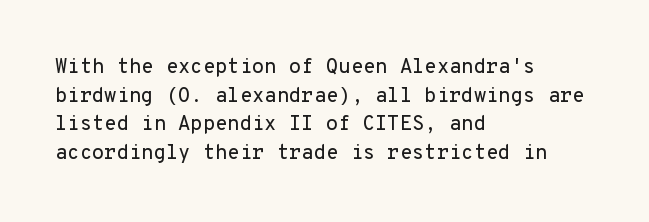
Every character sits straight up, as roman type does. The glyphs are unaccompanied by any horizontal stroke below them. Normally led — the rows are evenly, conventionally spaced. If you drew a ruler down the left edge, every line would touch it. The type is set solid horizontally, with unmodified tracking.
